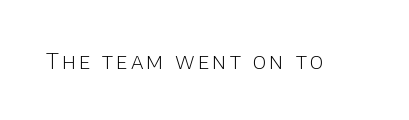
The image shows 22 px text type, upright; set not underlined.
